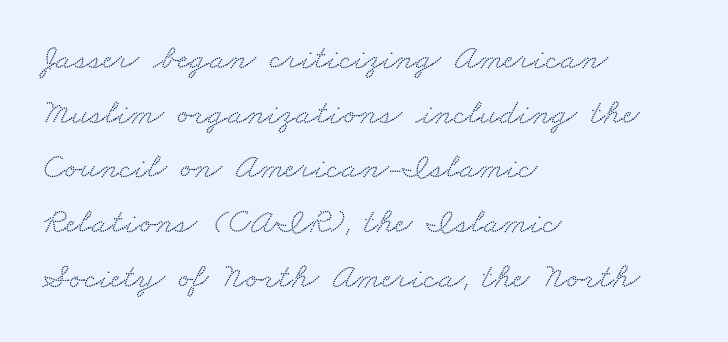
Q: Is the typeface a serif or a sans-serif typeface? A: Serif.
Q: Is the text underlined? A: No.
Q: How is the paragraph aligned? A: Left-aligned.
Q: Is the spacing between letters normal or unusually wide? A: Normal.
Q: Is the spacing between lines tight, normal or loose? A: Normal.
Q: Width (condensed, normal, or wide)? A: Wide.
Q: Stroke contrast? A: Low.
Q: x-height? A: Small.
Q: Monospaced? A: No.
